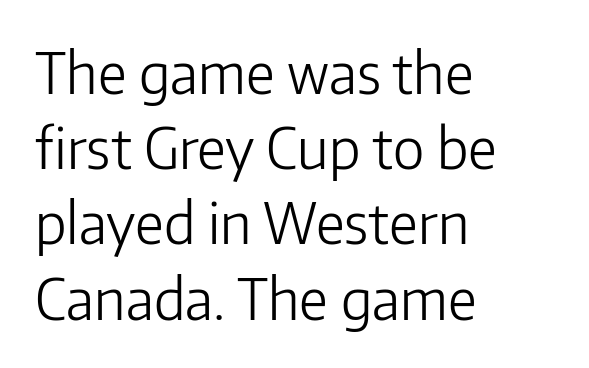
Q: Is the text bold? A: No.
Q: Is the text italic (slanted)? A: No, it is upright.
Q: Is the typeface a serif or a sans-serif typeface? A: Sans-serif.
Q: Is the text underlined? A: No.
Q: How is the paragraph aligned? A: Left-aligned.
Q: Is the spacing between letters normal or unusually wide? A: Normal.
Q: Is the spacing between lines tight, normal or loose? A: Normal.
Q: Width (condensed, normal, or wide)? A: Normal.
Q: Stroke contrast? A: Low.
Q: x-height? A: Medium.
Q: Monospaced? A: No.
